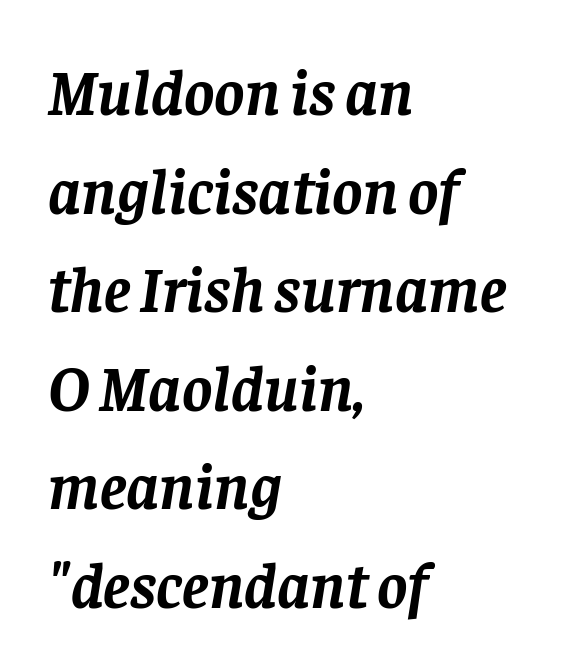
The image shows 64 px semibold serif type, italic (leaning right); set left-aligned, normal line spacing (1.54x), normal letter spacing, not underlined; low stroke contrast and a large x-height.
